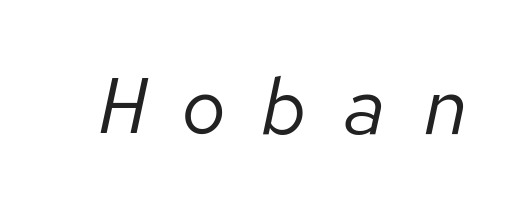
Q: Is the text bold? A: No.
Q: Is the text italic (slanted)? A: Yes, it leans right by about 12 degrees.
Q: Is the text underlined? A: No.
Q: Is the spacing between letters normal or unusually wide? A: Unusually wide.
Q: Width (condensed, normal, or wide)? A: Normal.
Q: Stroke contrast? A: Low.
Q: x-height? A: Medium.
Q: Monospaced? A: Yes.
